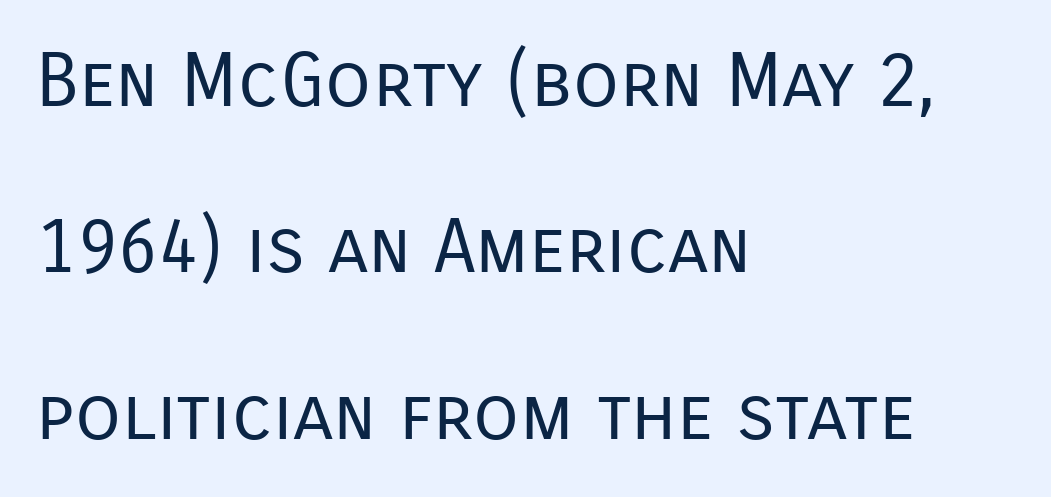
The image shows 75 px regular-weight sans-serif type, upright; set left-aligned, loose line spacing (2.22x), normal letter spacing, not underlined; low stroke contrast and a medium x-height.
